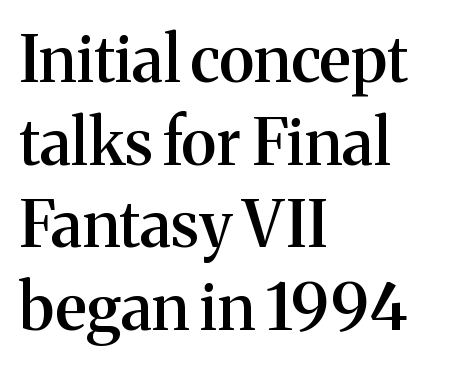
Q: Is the text bold? A: Semi-bold.
Q: Is the text italic (slanted)? A: No, it is upright.
Q: Is the typeface a serif or a sans-serif typeface? A: Serif.
Q: Is the text underlined? A: No.
Q: How is the paragraph aligned? A: Left-aligned.
Q: Is the spacing between letters normal or unusually wide? A: Normal.
Q: Is the spacing between lines tight, normal or loose? A: Normal.
Q: Width (condensed, normal, or wide)? A: Normal.
Q: Stroke contrast? A: Medium.
Q: x-height? A: Medium.
Q: Monospaced? A: No.
